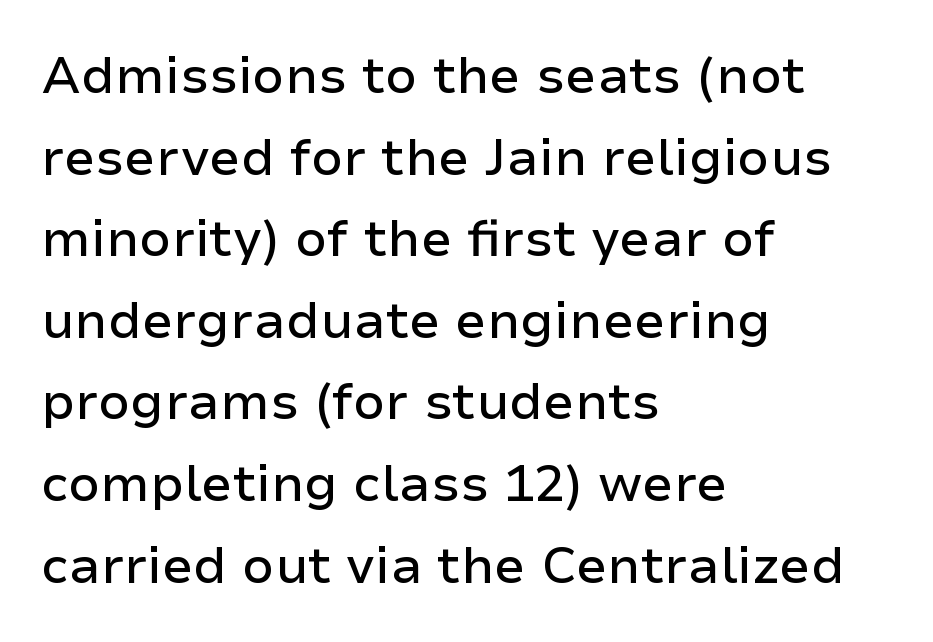
The image shows 51 px sans-serif type, upright; set left-aligned, normal line spacing (1.6x), normal letter spacing, not underlined; low stroke contrast and a medium x-height.
